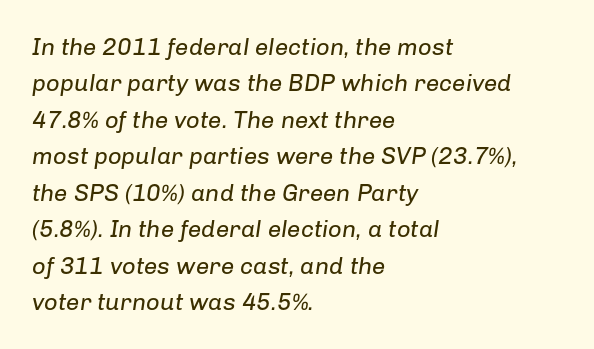
{"italic": "yes", "lean": "right", "slant_degrees": 8, "bold": "no", "underline": "no", "align": "left", "line_spacing": "normal", "line_spacing_ratio": 1.52, "letter_spacing": "normal", "letter_spacing_em": 0.0, "glyph_px": 24}
